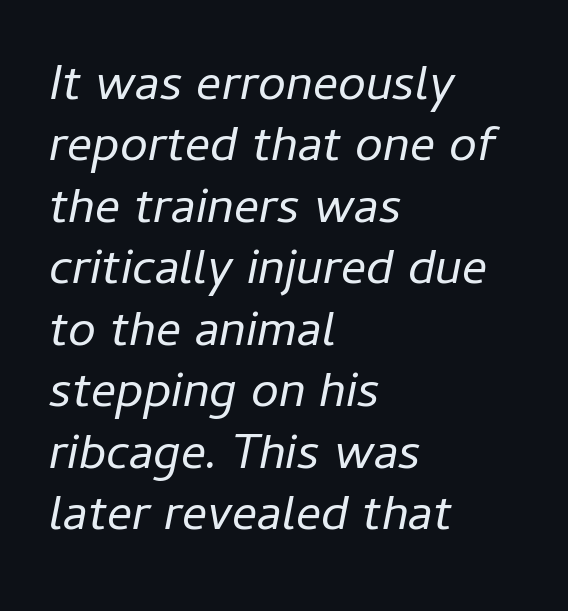
In terms of letterspacing, this is plain default setting. Weight: in the light-to-regular range. Has an underline been added? It has not. Short and long lines alike share a common starting point at left.
